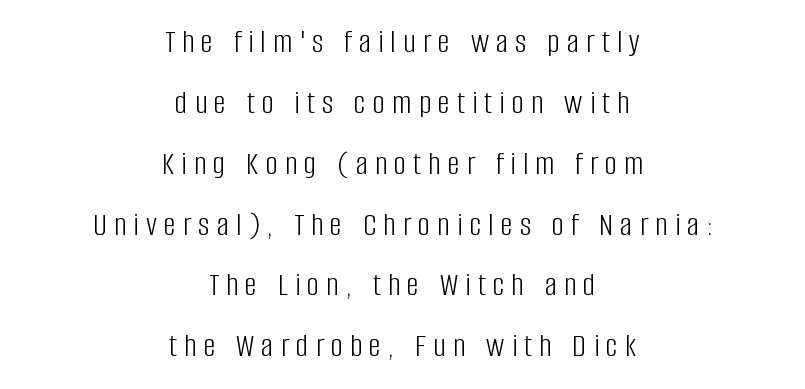
{"serif": "no", "italic": "no", "bold": "no", "weight": "light", "width": "condensed", "stroke_contrast": "low", "x_height": "large", "monospaced": "no", "underline": "no", "align": "center", "line_spacing_ratio": 1.79, "letter_spacing": "wide", "letter_spacing_em": 0.21, "glyph_px": 34}
